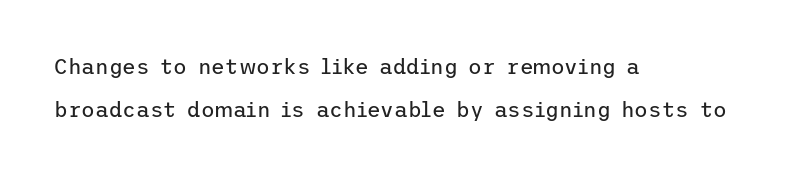
Reading down the column, the eye jumps a long way to each next line. Leftover space on each line is placed entirely after the last word. Check under the words: just untouched page. Stems and bowls with no extra thickness — not bold. Spacing between characters is what you'd get straight out of the box.
